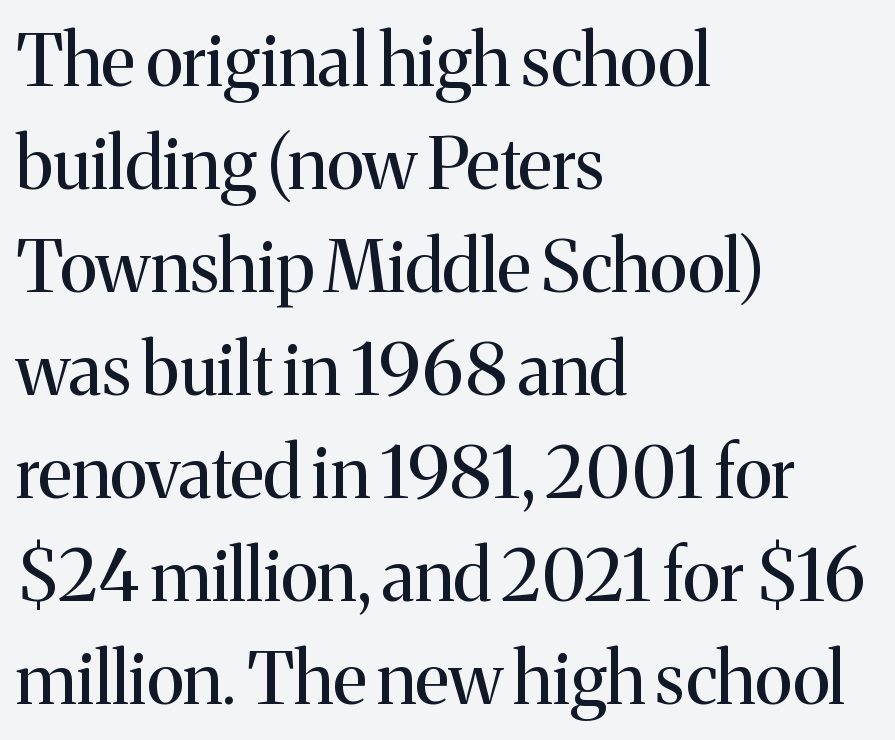
The image shows 71 px regular-weight serif type, upright; set left-aligned, normal line spacing (1.45x), normal letter spacing, not underlined; medium stroke contrast and a medium x-height.
